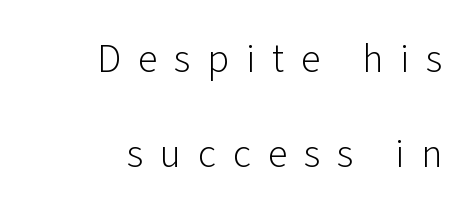
Q: Is the text bold? A: No.
Q: Is the text italic (slanted)? A: No, it is upright.
Q: Is the typeface a serif or a sans-serif typeface? A: Sans-serif.
Q: Is the text underlined? A: No.
Q: How is the paragraph aligned? A: Right-aligned.
Q: Is the spacing between letters normal or unusually wide? A: Unusually wide.
Q: Is the spacing between lines tight, normal or loose? A: Loose.
Q: Width (condensed, normal, or wide)? A: Normal.
Q: Stroke contrast? A: Low.
Q: x-height? A: Medium.
Q: Monospaced? A: No.
